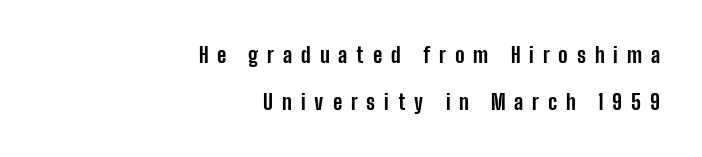
Q: Is the text bold? A: Yes.
Q: Is the text italic (slanted)? A: No, it is upright.
Q: Is the text underlined? A: No.
Q: How is the paragraph aligned? A: Right-aligned.
Q: Is the spacing between letters normal or unusually wide? A: Unusually wide.
Q: Is the spacing between lines tight, normal or loose? A: Loose.
